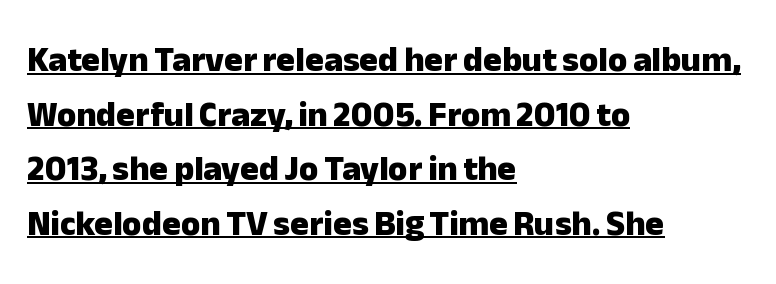
The image shows 35 px heavy sans-serif type, upright; set left-aligned, normal line spacing (1.56x), normal letter spacing, underlined; low stroke contrast and a medium x-height.
